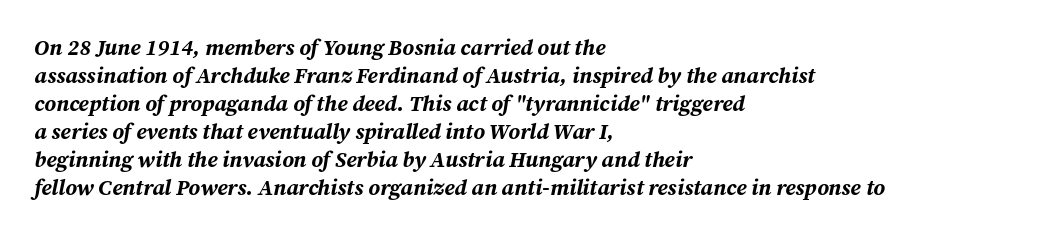
The image shows 22 px bold type, italic (leaning right); set left-aligned, normal line spacing (1.27x), normal letter spacing, not underlined.
